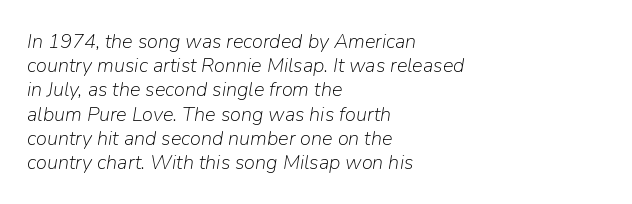
Q: Is the text bold? A: No.
Q: Is the text italic (slanted)? A: Yes, it leans right by about 9 degrees.
Q: Is the text underlined? A: No.
Q: How is the paragraph aligned? A: Left-aligned.
Q: Is the spacing between letters normal or unusually wide? A: Normal.
